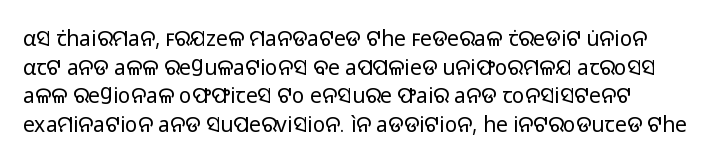
The image shows 21 px text type, upright; set normal line spacing (1.36x), normal letter spacing, not underlined.
